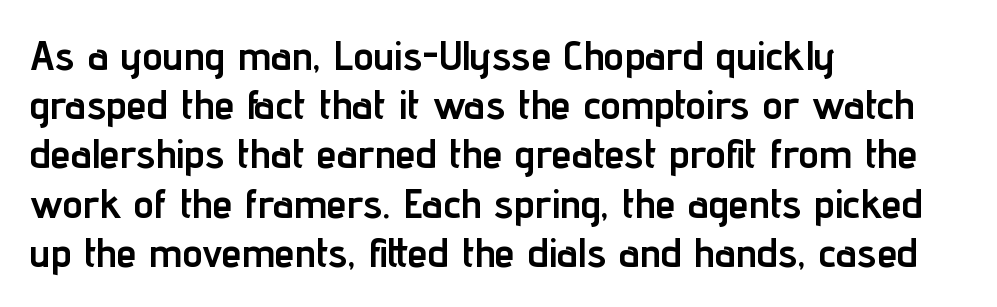
Q: Is the text bold? A: Yes.
Q: Is the text italic (slanted)? A: No, it is upright.
Q: Is the typeface a serif or a sans-serif typeface? A: Sans-serif.
Q: Is the text underlined? A: No.
Q: How is the paragraph aligned? A: Left-aligned.
Q: Is the spacing between letters normal or unusually wide? A: Normal.
Q: Width (condensed, normal, or wide)? A: Condensed.
Q: Stroke contrast? A: Low.
Q: x-height? A: Medium.
Q: Monospaced? A: No.
